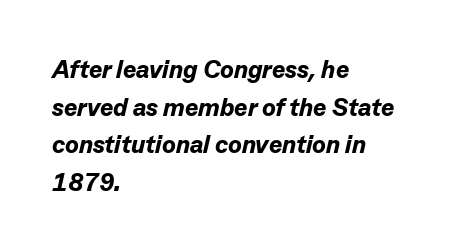
The ragged edge is on the right, which tells us the setting is flush left. This is heavy type, rendered in bold. When letters slant like this, we call the style italic. Students, observe: this is what conventionally led text looks like. Students, note that the glyphs here touch the page at normal intervals. The words here are not underlined.
